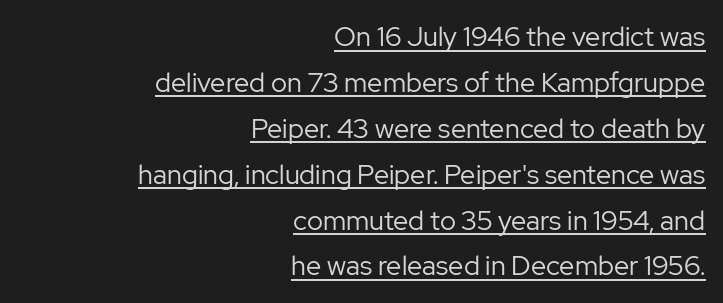
The image shows 27 px text type, upright; set right-aligned, normal line spacing (1.7x), normal letter spacing, underlined.
